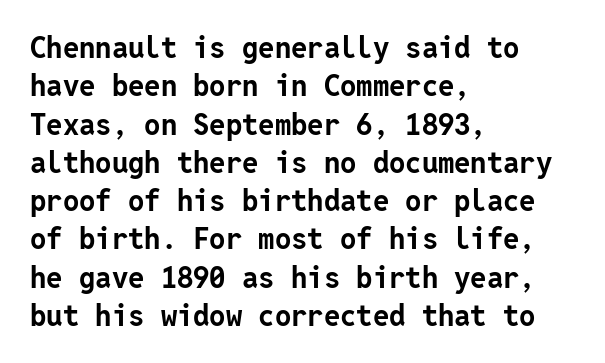
{"serif": "no", "italic": "no", "bold": "yes", "weight": "bold", "width": "normal", "stroke_contrast": "low", "x_height": "medium", "underline": "no", "align": "left", "line_spacing": "normal", "line_spacing_ratio": 1.32, "letter_spacing": "normal", "letter_spacing_em": 0.0, "glyph_px": 29}
